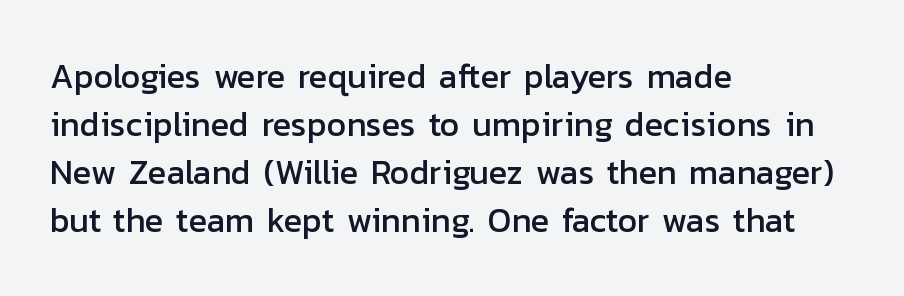
{"serif": "no", "italic": "no", "width": "normal", "stroke_contrast": "low", "x_height": "medium", "monospaced": "no", "underline": "no", "align": "left", "line_spacing": "normal", "line_spacing_ratio": 1.41, "letter_spacing": "normal", "letter_spacing_em": 0.0, "glyph_px": 34}
